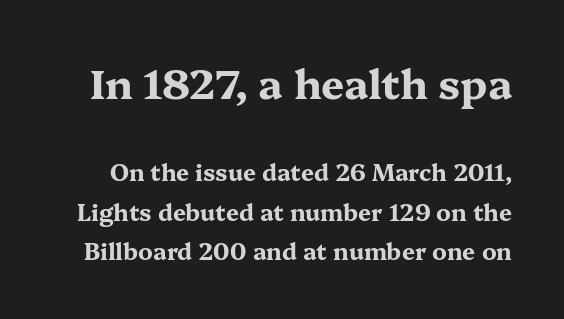
{"serif": "yes", "italic": "no", "bold": "yes", "weight": "bold", "width": "wide", "stroke_contrast": "medium", "x_height": "medium", "monospaced": "no", "underline": "no", "line_spacing_ratio": 1.72, "letter_spacing": "normal", "letter_spacing_em": 0.0, "larger_block": "first", "size_ratio": 1.78, "glyph_px": 41}
